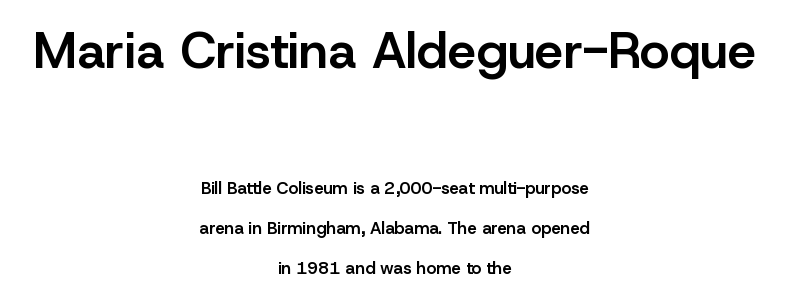
{"serif": "no", "italic": "no", "bold": "semi", "weight": "semibold", "width": "normal", "stroke_contrast": "low", "x_height": "medium", "monospaced": "no", "underline": "no", "align": "center", "line_spacing": "loose", "line_spacing_ratio": 2.34, "letter_spacing": "normal", "letter_spacing_em": 0.0, "larger_block": "first", "size_ratio": 3.0, "glyph_px": 51}
